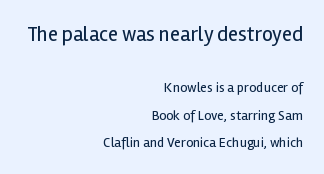
{"italic": "no", "bold": "no", "underline": "no", "align": "right", "line_spacing": "loose", "line_spacing_ratio": 1.97, "letter_spacing": "normal", "letter_spacing_em": 0.0, "larger_block": "first", "size_ratio": 1.5, "glyph_px": 21}
